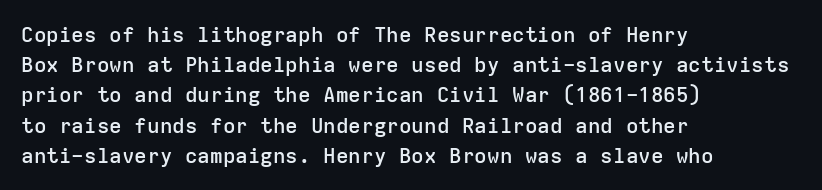
Q: Is the text bold? A: Semi-bold.
Q: Is the text italic (slanted)? A: No, it is upright.
Q: Is the text underlined? A: No.
Q: How is the paragraph aligned? A: Left-aligned.
Q: Is the spacing between letters normal or unusually wide? A: Normal.
Q: Is the spacing between lines tight, normal or loose? A: Normal.
